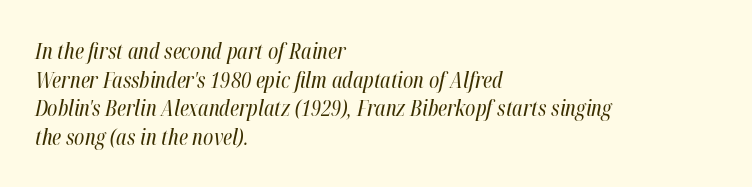
Q: Is the text bold? A: No.
Q: Is the text italic (slanted)? A: Yes, it leans right by about 12 degrees.
Q: Is the text underlined? A: No.
Q: How is the paragraph aligned? A: Left-aligned.
Q: Is the spacing between letters normal or unusually wide? A: Normal.
Q: Is the spacing between lines tight, normal or loose? A: Normal.
